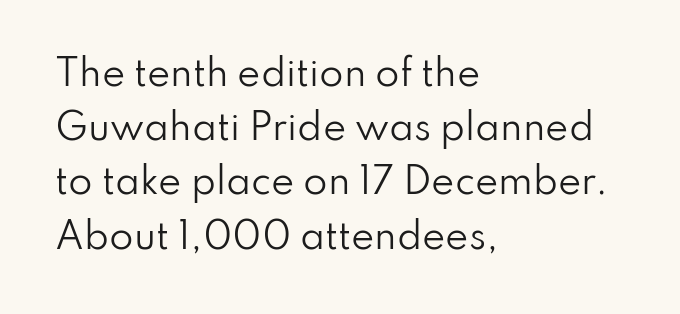
{"serif": "no", "italic": "no", "bold": "no", "weight": "regular", "width": "normal", "stroke_contrast": "low", "x_height": "small", "monospaced": "no", "underline": "no", "align": "left", "line_spacing": "normal", "line_spacing_ratio": 1.55, "letter_spacing": "normal", "letter_spacing_em": 0.0, "glyph_px": 35}
